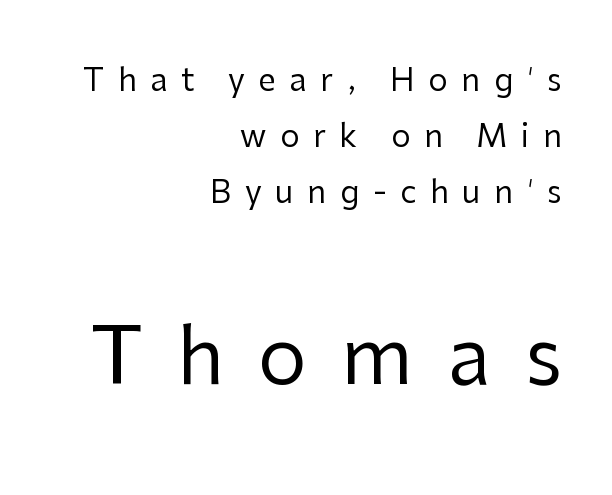
The image shows 78 px regular-weight sans-serif type, upright; set right-aligned, line spacing 1.81x, unusually wide letter spacing (+0.44 em), not underlined; the second (bottom) block is 2.52x larger; low stroke contrast and a medium x-height.
